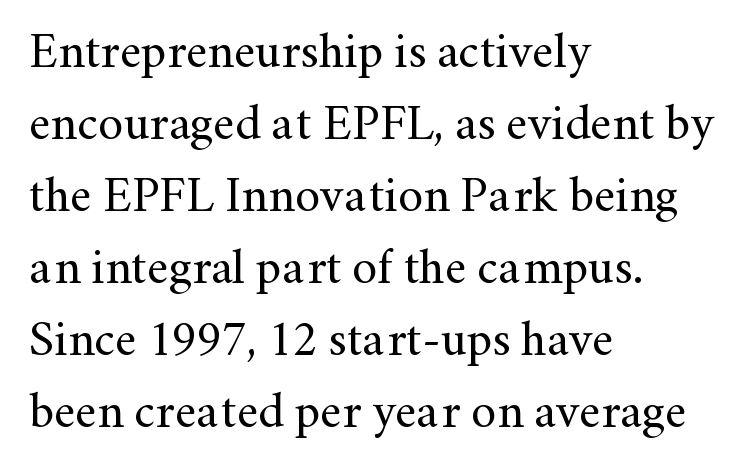
Underline: absent. Spacing verdict: proportional, widths tailored to each character. The letters stand straight up with perfectly vertical stems. Look at the tracking — it's just the regular setting, nothing added.
